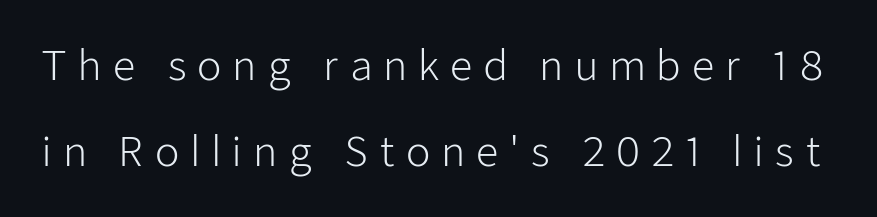
The image shows 40 px light sans-serif type, upright; set loose line spacing (2.14x), unusually wide letter spacing (+0.26 em), not underlined; low stroke contrast and a medium x-height.
